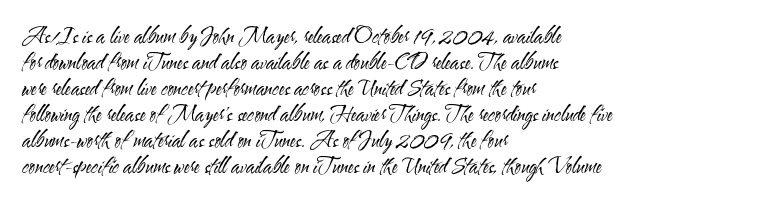
Q: Is the text bold? A: No.
Q: Is the text italic (slanted)? A: Yes.
Q: Is the text underlined? A: No.
Q: How is the paragraph aligned? A: Left-aligned.
Q: Is the spacing between letters normal or unusually wide? A: Normal.
